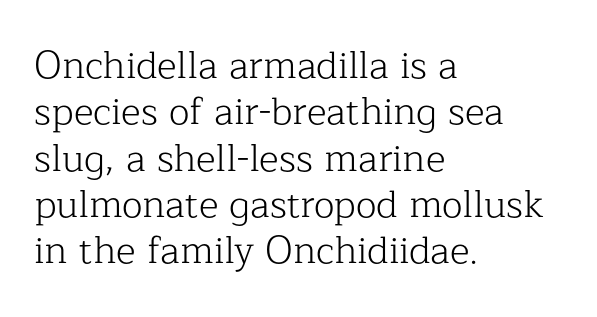
The image shows 38 px light serif type, upright; set left-aligned, line spacing 1.22x, normal letter spacing, not underlined; low stroke contrast and a medium x-height.
